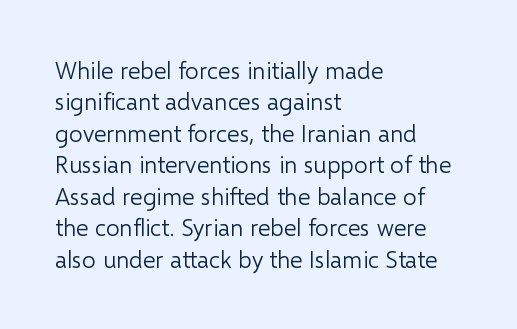
The image shows 24 px text type, upright; set left-aligned, normal line spacing (1.31x), normal letter spacing, not underlined.
